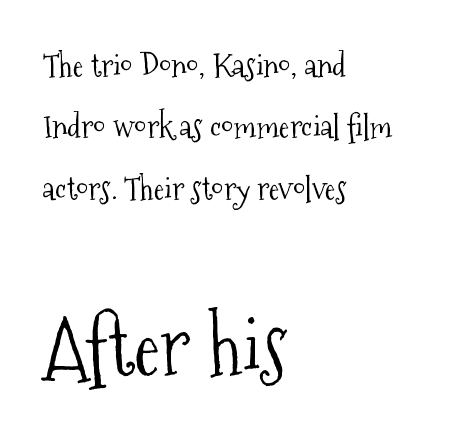
Bare-footed words on every line. The horizontal fit of the characters is conventional and even. Casual observation: everything's shoved over to the left. Does the lettering tilt? It doesn't — this is upright.
